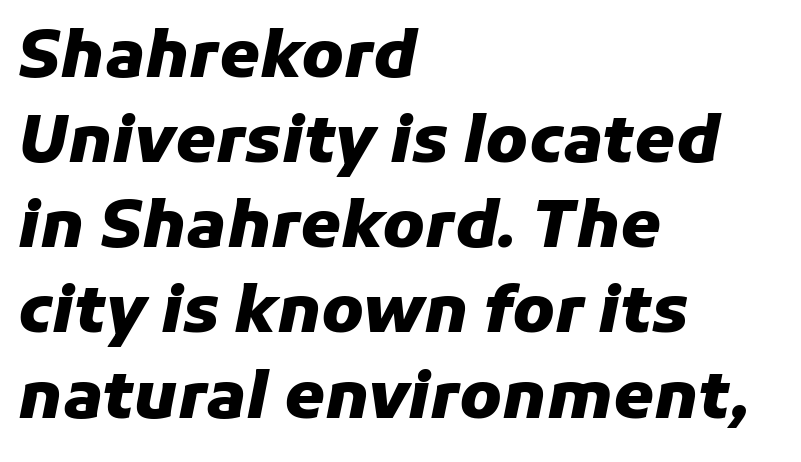
{"italic": "yes", "lean": "right", "slant_degrees": 11, "bold": "yes", "weight": "heavy", "width": "normal", "stroke_contrast": "low", "x_height": "medium", "monospaced": "no", "underline": "no", "align": "left", "line_spacing": "normal", "line_spacing_ratio": 1.31, "letter_spacing": "normal", "letter_spacing_em": 0.0, "glyph_px": 65}
